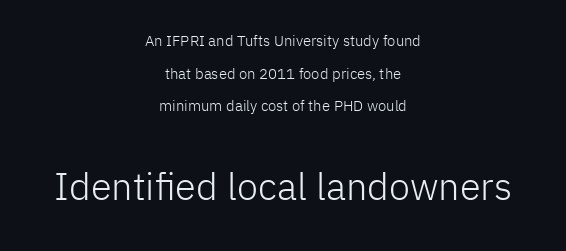
The image shows 38 px light sans-serif type, upright; set centered, loose line spacing (2.18x), normal letter spacing, not underlined; the second (bottom) block is 2.53x larger; low stroke contrast and a medium x-height.
